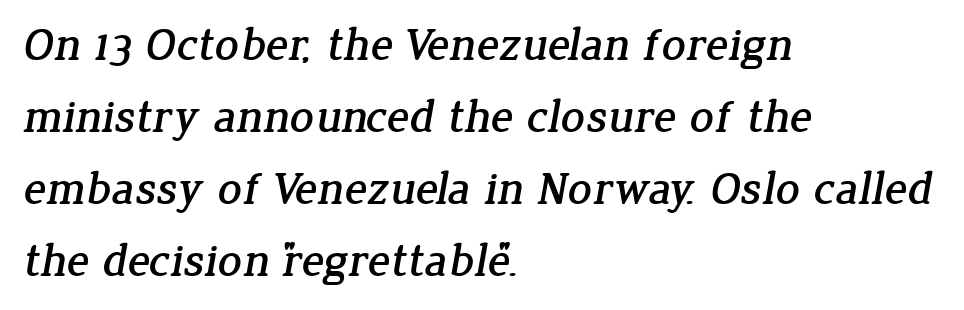
The image shows 47 px serif type; set left-aligned, normal line spacing (1.53x), normal letter spacing, not underlined; low stroke contrast and a medium x-height.
